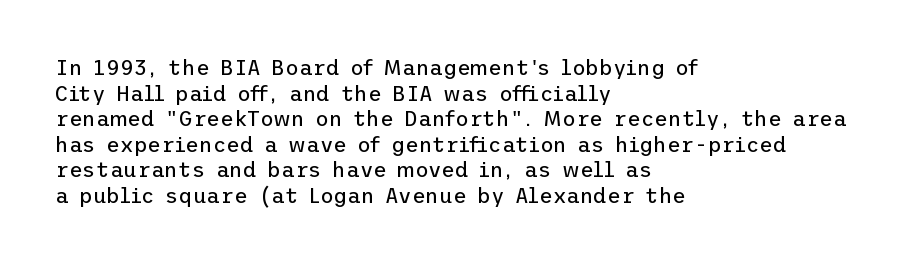
{"italic": "no", "bold": "no", "underline": "no", "align": "left", "line_spacing_ratio": 1.22, "letter_spacing": "normal", "letter_spacing_em": 0.0, "glyph_px": 21}
